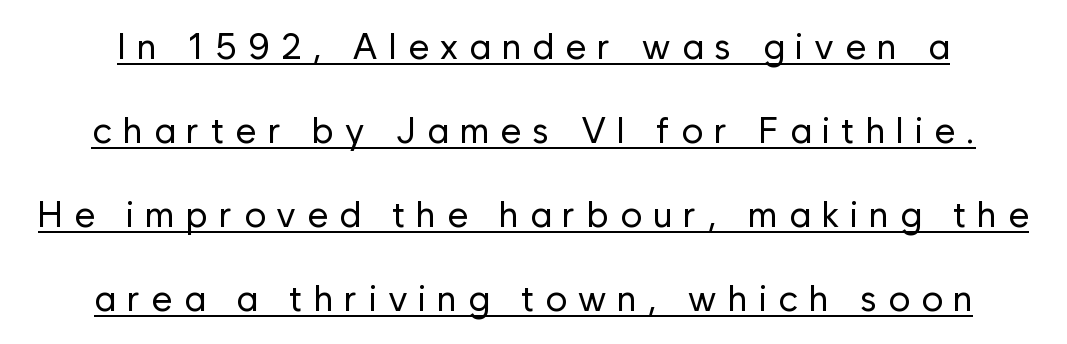
The string is rendered with underlining switched on. The designer dialed line spacing up above the default. Note: no serifs on the glyphs. Nope, not italic — everything's standing straight. Compared with typical body copy, the letter spacing here is much looser.
